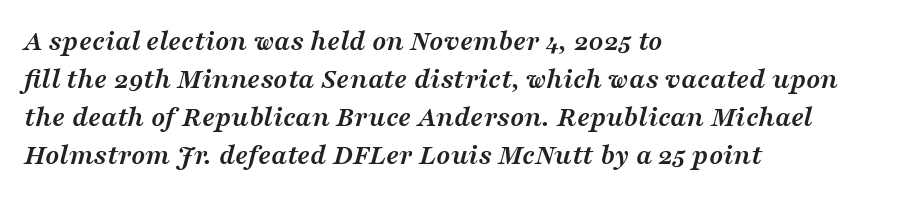
Q: Is the text bold? A: Yes.
Q: Is the text italic (slanted)? A: Yes, it leans right by about 16 degrees.
Q: Is the typeface a serif or a sans-serif typeface? A: Serif.
Q: Is the text underlined? A: No.
Q: How is the paragraph aligned? A: Left-aligned.
Q: Is the spacing between letters normal or unusually wide? A: Normal.
Q: Is the spacing between lines tight, normal or loose? A: Normal.
Q: Width (condensed, normal, or wide)? A: Wide.
Q: Stroke contrast? A: Medium.
Q: x-height? A: Medium.
Q: Monospaced? A: No.
